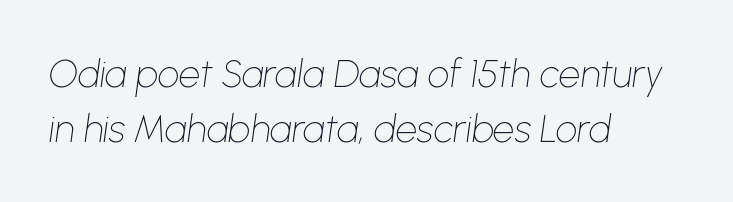
{"italic": "yes", "lean": "right", "slant_degrees": 8, "bold": "no", "weight": "thin", "width": "normal", "stroke_contrast": "low", "x_height": "medium", "monospaced": "no", "underline": "no", "align": "left", "line_spacing": "normal", "line_spacing_ratio": 1.44, "letter_spacing": "normal", "letter_spacing_em": 0.0, "glyph_px": 38}
